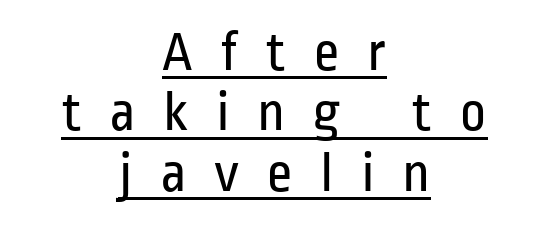
Caption: face not bold, strokes unweighted. Which margin do the lines hug? Neither — every line sits in the middle. In terms of letterspacing, this is a distinctly airy, spread setting. You could not count columns in this text — the font is proportionally spaced. Upright lettering throughout. The rendered words wear a rule along their underside.
